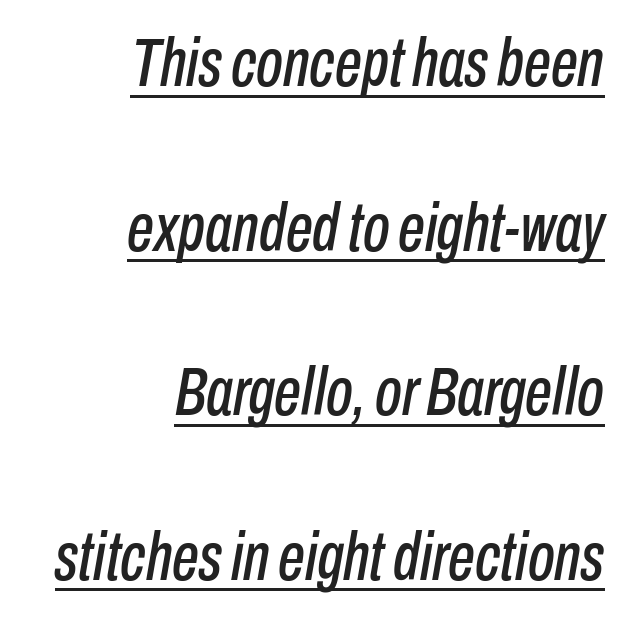
This sample has the flowing, uneven cadence of proportional lettering. Every row of glyphs terminates at an identical x-position on the right. Would a proofreader flag this as italicized? Yes. Students, note that the glyphs here touch the page at normal intervals. These lines stand farther apart than default settings would place them. Students, observe the line beneath the letters — that is underlining.
